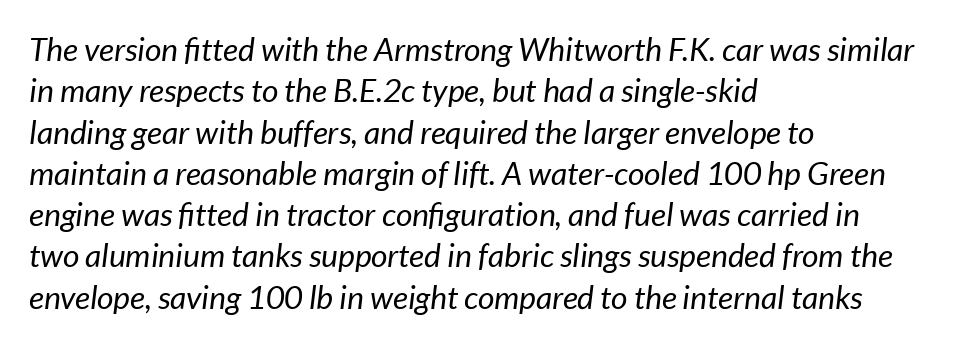
The image shows 32 px regular-weight type, italic (leaning right); set left-aligned, normal line spacing (1.29x), normal letter spacing, not underlined; low stroke contrast and a medium x-height.
